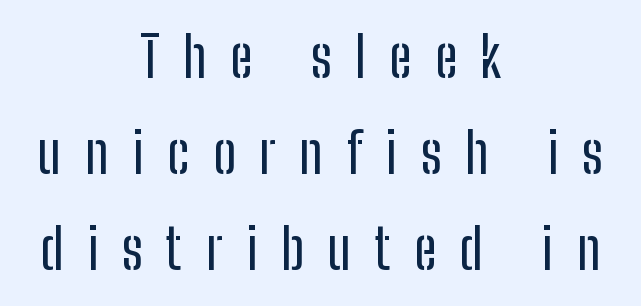
Here the designer chose a conventional face with non-uniform glyph widths. Italic? Not at all — the glyphs are vertical. Casual observation: everything's sitting right in the middle. Stroke terminals: plain, sans-serif. Has an underline been added? It has not.
